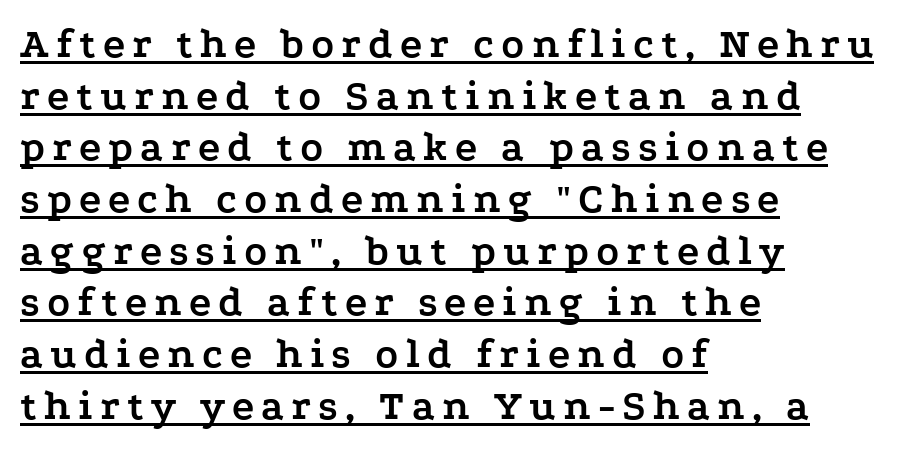
The image shows 42 px semibold, wide serif type, upright; set left-aligned, line spacing 1.23x, underlined; low stroke contrast and a medium x-height.
